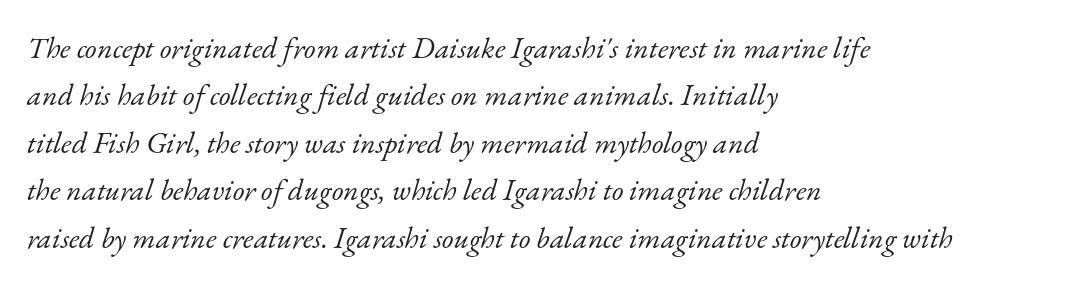
Q: Is the text bold? A: No.
Q: Is the text italic (slanted)? A: Yes, it leans right by about 17 degrees.
Q: Is the typeface a serif or a sans-serif typeface? A: Serif.
Q: Is the text underlined? A: No.
Q: How is the paragraph aligned? A: Left-aligned.
Q: Is the spacing between letters normal or unusually wide? A: Normal.
Q: Is the spacing between lines tight, normal or loose? A: Normal.
Q: Width (condensed, normal, or wide)? A: Normal.
Q: Stroke contrast? A: Low.
Q: x-height? A: Small.
Q: Monospaced? A: No.
